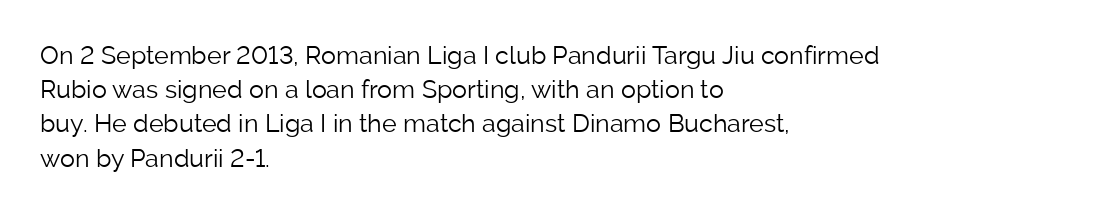
The image shows 25 px text type, upright; set left-aligned, normal line spacing (1.37x), normal letter spacing, not underlined.
